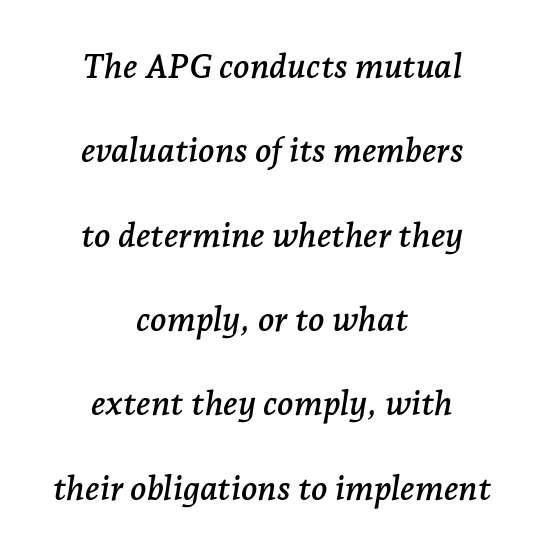
The image shows 34 px serif type, italic (leaning right); set centered, loose line spacing (2.48x), normal letter spacing, not underlined; low stroke contrast and a medium x-height.
